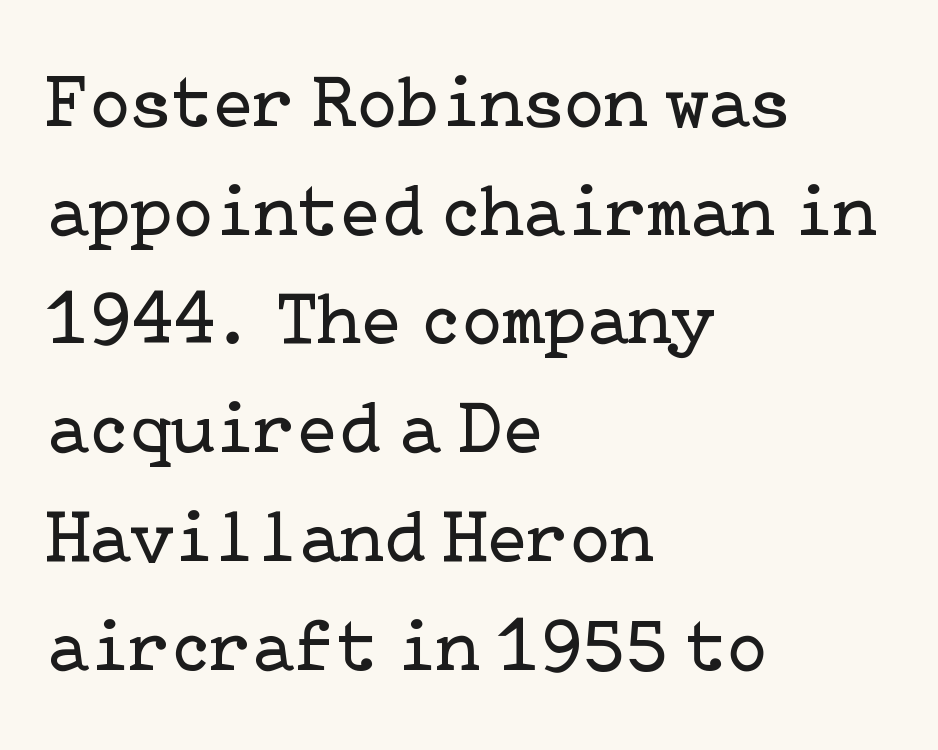
If you measured baseline to baseline, you'd find a middling distance. Descender tails drop into unmarked territory. Upright lettering throughout. Unbolded letterforms with no extra heft.
